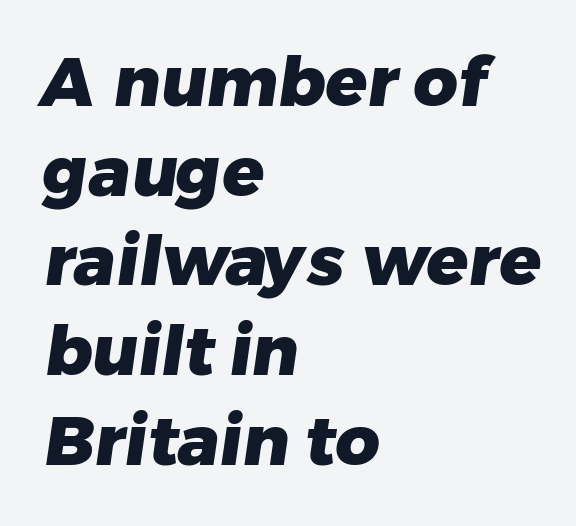
The lines sit at an ordinary, default distance from one another. The compositor pushed each line to the left boundary. Students, this is bold: see how much ink each stroke carries. Note: no serifs on the glyphs.
